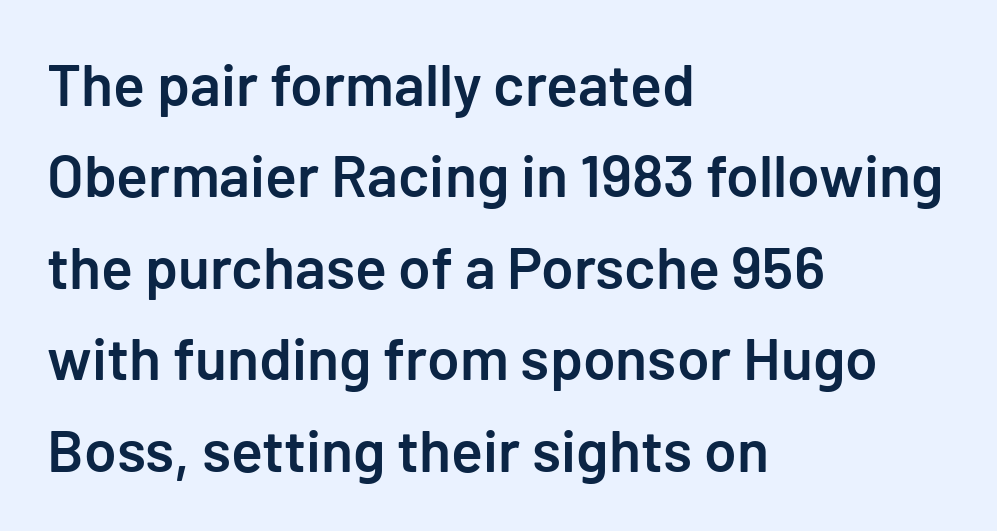
Q: Is the text bold? A: Semi-bold.
Q: Is the text italic (slanted)? A: No, it is upright.
Q: Is the typeface a serif or a sans-serif typeface? A: Sans-serif.
Q: Is the text underlined? A: No.
Q: How is the paragraph aligned? A: Left-aligned.
Q: Is the spacing between letters normal or unusually wide? A: Normal.
Q: Is the spacing between lines tight, normal or loose? A: Normal.
Q: Width (condensed, normal, or wide)? A: Normal.
Q: Stroke contrast? A: Low.
Q: x-height? A: Medium.
